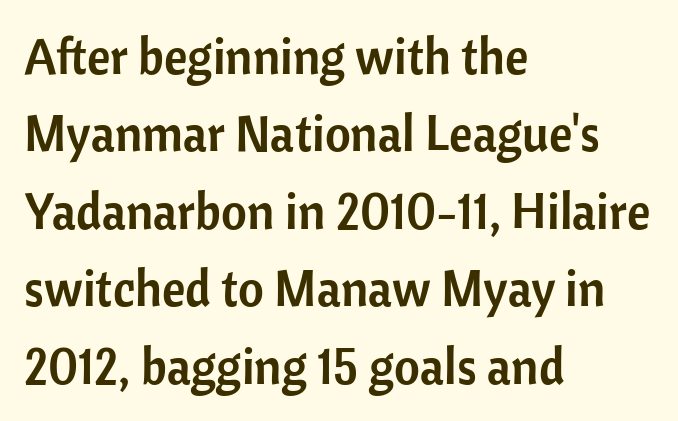
Q: Is the text italic (slanted)? A: No, it is upright.
Q: Is the typeface a serif or a sans-serif typeface? A: Sans-serif.
Q: Is the text underlined? A: No.
Q: How is the paragraph aligned? A: Left-aligned.
Q: Is the spacing between letters normal or unusually wide? A: Normal.
Q: Is the spacing between lines tight, normal or loose? A: Normal.
Q: Width (condensed, normal, or wide)? A: Normal.
Q: Stroke contrast? A: Low.
Q: x-height? A: Medium.
Q: Monospaced? A: No.
